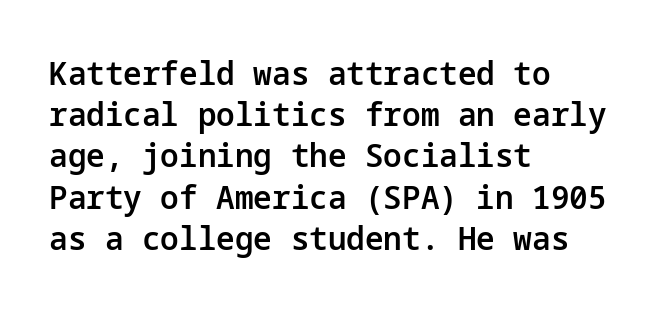
The image shows 33 px semibold sans-serif type, upright; set left-aligned, normal line spacing (1.25x), normal letter spacing, not underlined; low stroke contrast and a medium x-height.
